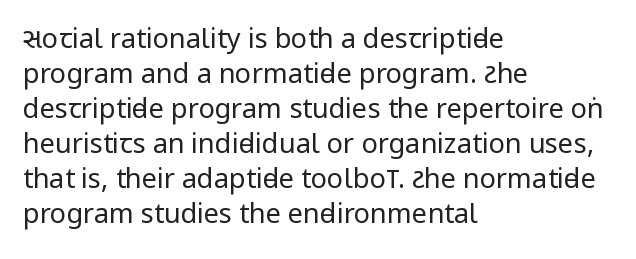
Style check: upright. Plain, unruled lines of type. The paragraph has a hard left edge and a soft right edge. This rendering leaves character spacing at its baseline value. A typesetter would call this leading conventional body-copy spacing. These glyphs show unthickened strokes, regular width or finer.
